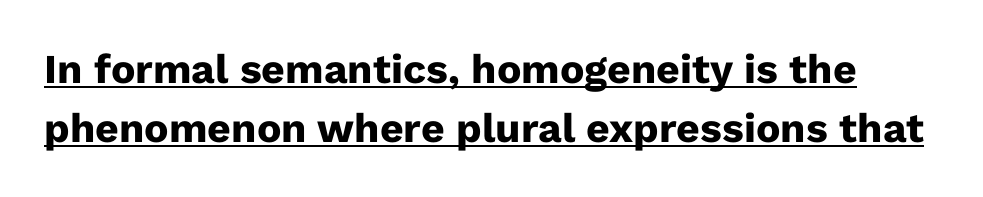
The image shows 41 px heavy sans-serif type, upright; set normal line spacing (1.44x), normal letter spacing, underlined; low stroke contrast and a medium x-height.
